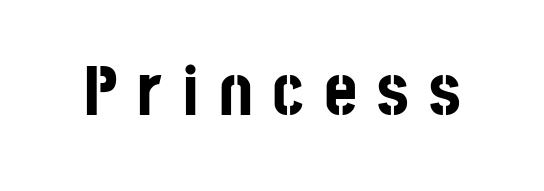
The image shows 71 px bold, condensed sans-serif type, upright; set unusually wide letter spacing (+0.28 em), not underlined; low stroke contrast and a large x-height.
